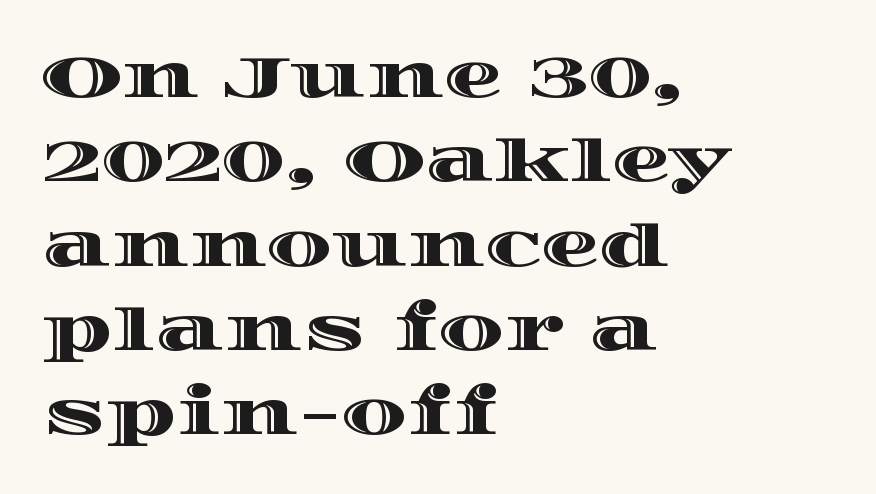
The image shows 59 px wide type, upright; set left-aligned, normal line spacing (1.43x), normal letter spacing, not underlined; a large x-height.
